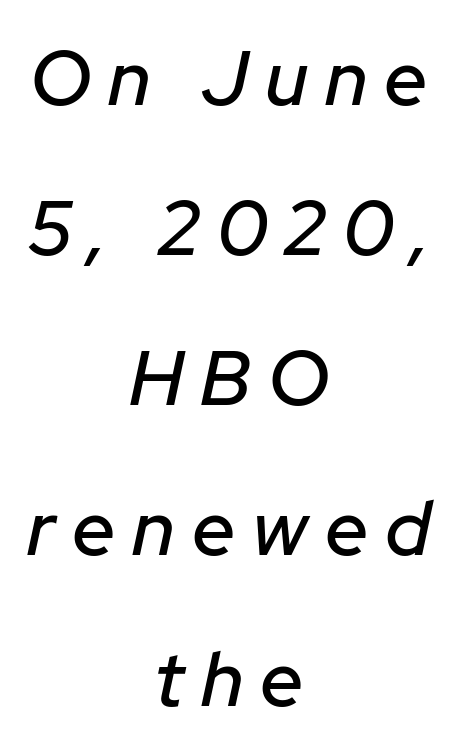
The image shows 77 px text type, italic (leaning right); set centered, loose line spacing (1.95x), unusually wide letter spacing (+0.22 em), not underlined; low stroke contrast and a medium x-height.
